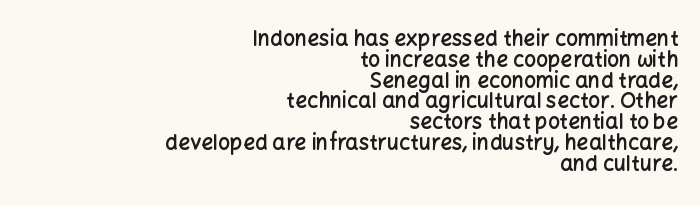
The image shows 21 px text type, upright; set right-aligned, tight line spacing (0.99x), normal letter spacing, not underlined.
